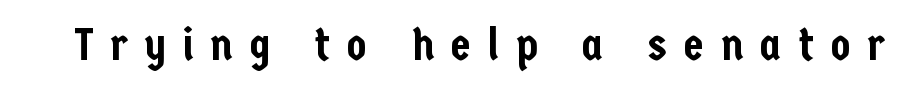
Q: Is the text italic (slanted)? A: No, it is upright.
Q: Is the typeface a serif or a sans-serif typeface? A: Sans-serif.
Q: Is the text underlined? A: No.
Q: Is the spacing between letters normal or unusually wide? A: Unusually wide.
Q: Width (condensed, normal, or wide)? A: Condensed.
Q: Stroke contrast? A: Low.
Q: x-height? A: Medium.
Q: Monospaced? A: No.
